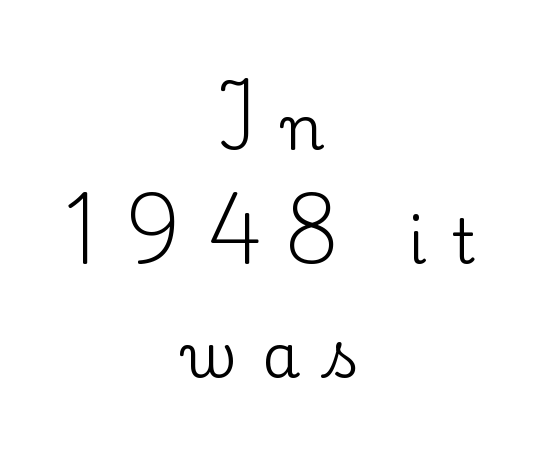
Q: Is the text italic (slanted)? A: No, it is upright.
Q: Is the typeface a serif or a sans-serif typeface? A: Serif.
Q: Is the text underlined? A: No.
Q: How is the paragraph aligned? A: Centered.
Q: Is the spacing between letters normal or unusually wide? A: Unusually wide.
Q: Width (condensed, normal, or wide)? A: Normal.
Q: Stroke contrast? A: Low.
Q: x-height? A: Small.
Q: Monospaced? A: No.
